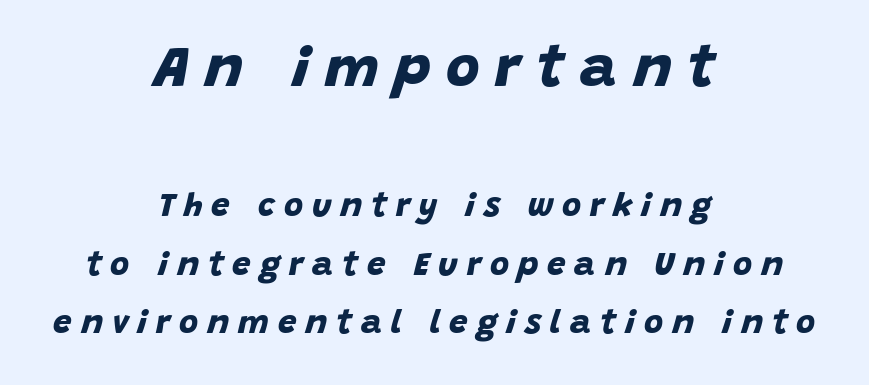
Q: Is the text bold? A: Yes.
Q: Is the typeface a serif or a sans-serif typeface? A: Sans-serif.
Q: Is the text underlined? A: No.
Q: How is the paragraph aligned? A: Centered.
Q: Is the spacing between letters normal or unusually wide? A: Unusually wide.
Q: Which block of text is set in a larger size, the first (top) or the second (bottom)? A: The first (top) one.
Q: Width (condensed, normal, or wide)? A: Normal.
Q: Stroke contrast? A: Low.
Q: x-height? A: Large.
Q: Monospaced? A: No.
